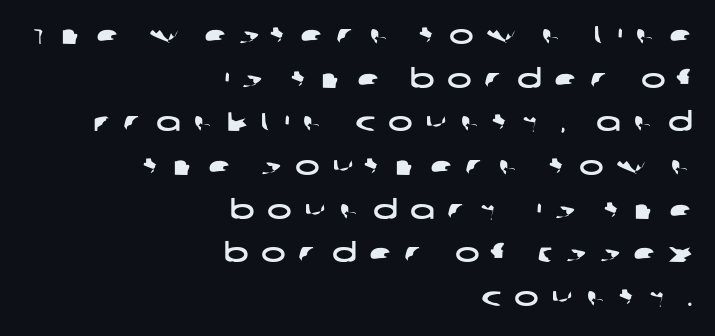
The image shows 26 px text type; set right-aligned, normal line spacing (1.68x), unusually wide letter spacing (+0.49 em), not underlined.
